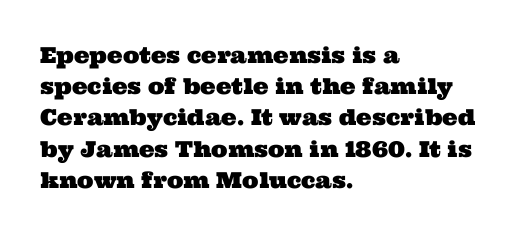
{"underline": "no", "align": "left", "line_spacing": "normal", "line_spacing_ratio": 1.42, "letter_spacing": "normal", "letter_spacing_em": 0.0, "glyph_px": 22}
